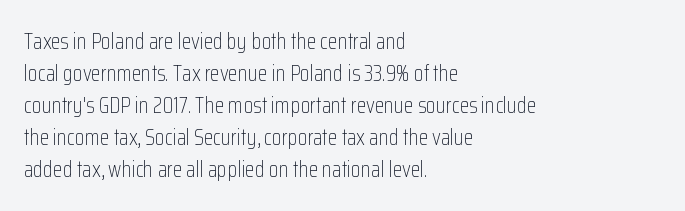
The image shows 22 px text type, upright; set left-aligned, normal line spacing (1.45x), normal letter spacing, not underlined.
